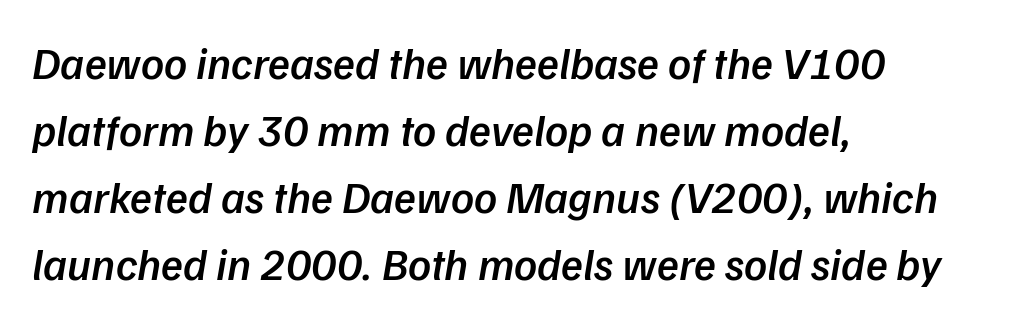
Q: Is the text bold? A: Semi-bold.
Q: Is the text italic (slanted)? A: Yes, it leans right by about 9 degrees.
Q: Is the text underlined? A: No.
Q: How is the paragraph aligned? A: Left-aligned.
Q: Is the spacing between letters normal or unusually wide? A: Normal.
Q: Is the spacing between lines tight, normal or loose? A: Normal.
Q: Width (condensed, normal, or wide)? A: Normal.
Q: Stroke contrast? A: Low.
Q: x-height? A: Medium.
Q: Monospaced? A: No.
